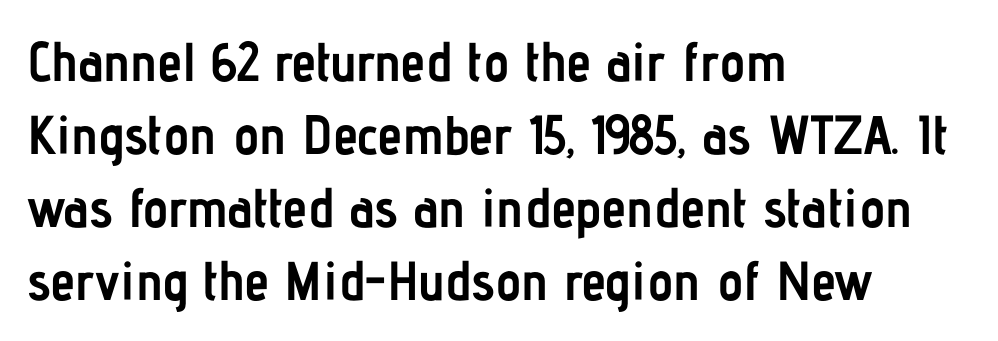
Emphasis by weight is at full strength: bold. Here the glyphs are tracked normally, forming tight word shapes. The lines are quadded left. Notice how descenders clear the ascenders below comfortably — that's standard leading. The font family rendered here belongs to the sans-serif group.
